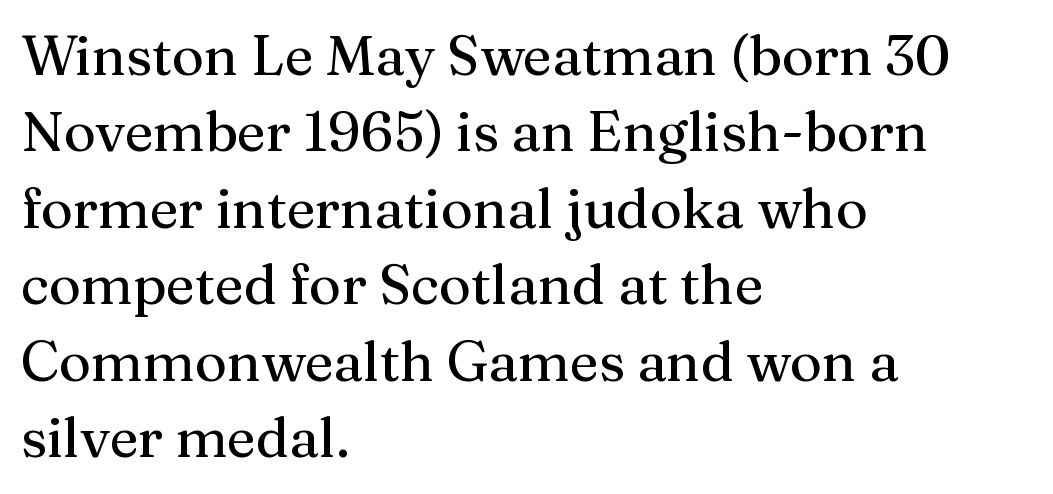
The image shows 55 px serif type, upright; set left-aligned, normal line spacing (1.39x), normal letter spacing, not underlined; medium stroke contrast and a medium x-height.
